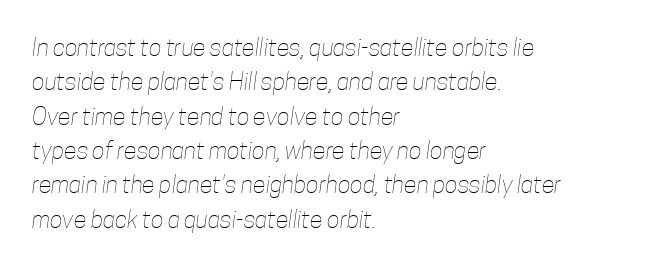
The image shows 24 px text type; set left-aligned, normal line spacing (1.43x), normal letter spacing, not underlined.
